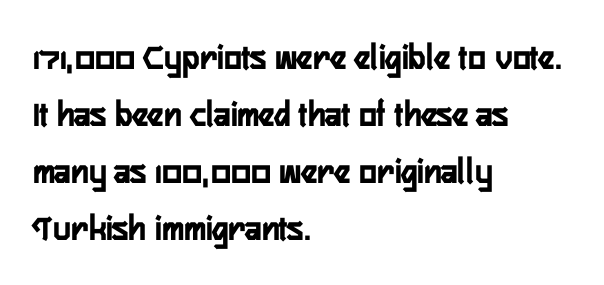
Q: Is the text bold? A: Yes.
Q: Is the text italic (slanted)? A: No, it is upright.
Q: Is the typeface a serif or a sans-serif typeface? A: Sans-serif.
Q: Is the text underlined? A: No.
Q: How is the paragraph aligned? A: Left-aligned.
Q: Is the spacing between letters normal or unusually wide? A: Normal.
Q: Is the spacing between lines tight, normal or loose? A: Normal.
Q: Width (condensed, normal, or wide)? A: Condensed.
Q: Stroke contrast? A: Low.
Q: x-height? A: Medium.
Q: Monospaced? A: No.
